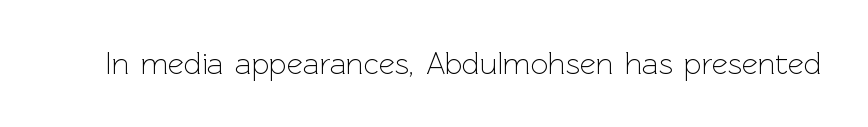
{"serif": "no", "italic": "no", "bold": "no", "weight": "light", "width": "normal", "x_height": "medium", "monospaced": "no", "underline": "no", "letter_spacing": "normal", "letter_spacing_em": 0.0, "glyph_px": 31}
